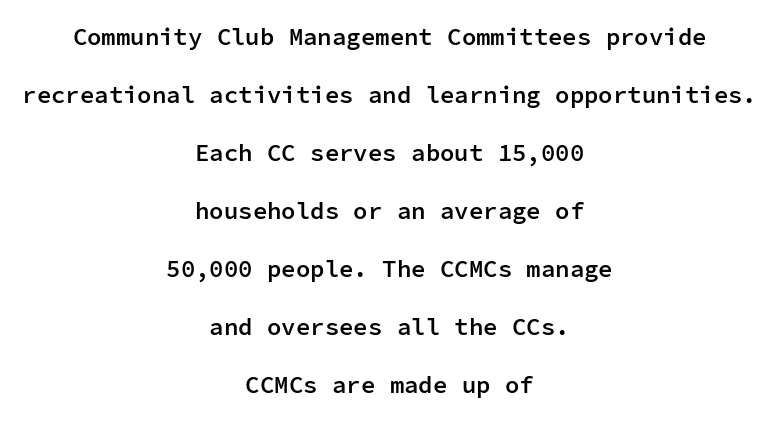
The image shows 24 px text type, upright; set centered, loose line spacing (2.42x), normal letter spacing, not underlined.
